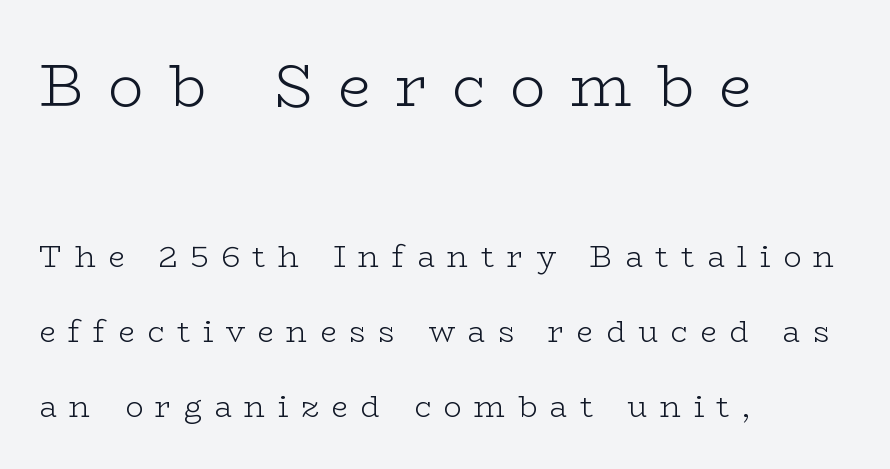
This layout puts the oversized block above and the modest block below. This reads as an unemphasized weight, regular at the heaviest. Each new line begins a long way beneath the previous one. This is roman type, the default non-slanted kind. Where is the straight margin? On the left.
